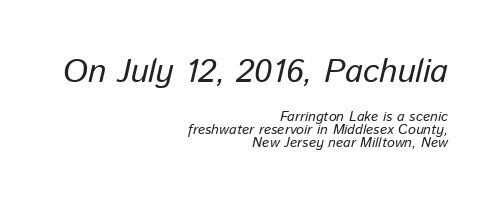
{"italic": "yes", "lean": "right", "slant_degrees": 13, "width": "normal", "stroke_contrast": "low", "x_height": "medium", "monospaced": "no", "underline": "no", "align": "right", "line_spacing": "tight", "line_spacing_ratio": 0.95, "letter_spacing": "normal", "letter_spacing_em": 0.0, "larger_block": "first", "size_ratio": 2.36, "glyph_px": 33}
